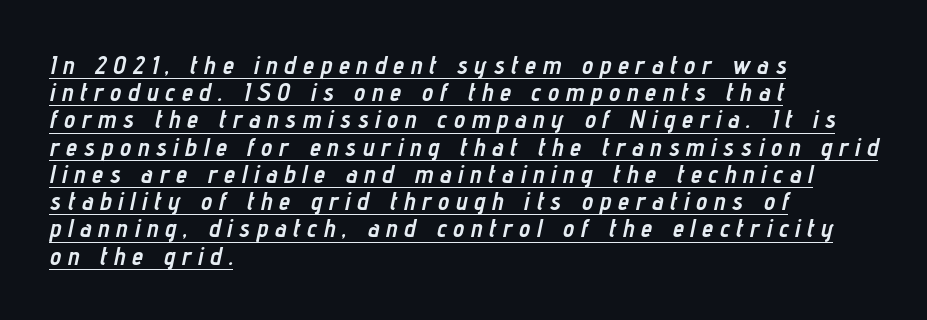
Q: Is the text bold? A: Yes.
Q: Is the text italic (slanted)? A: Yes, it leans right by about 12 degrees.
Q: Is the text underlined? A: Yes.
Q: How is the paragraph aligned? A: Left-aligned.
Q: Is the spacing between letters normal or unusually wide? A: Unusually wide.
Q: Is the spacing between lines tight, normal or loose? A: Tight.
